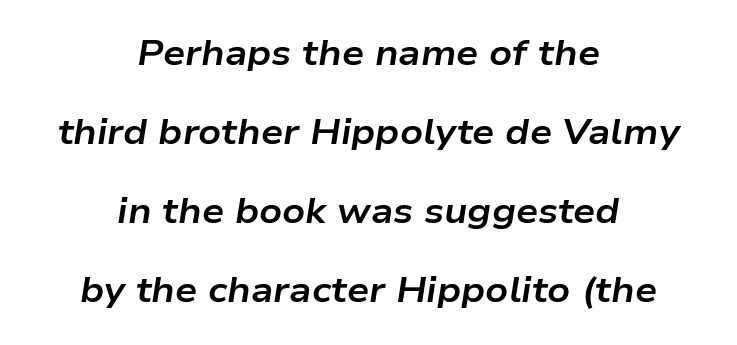
In terms of letterspacing, this is plain default setting. The font is running at its bold setting. The strip under each line holds only bare page. Quick note: interline space is abundant. Proportional: the letters do not fall into vertical columns.
